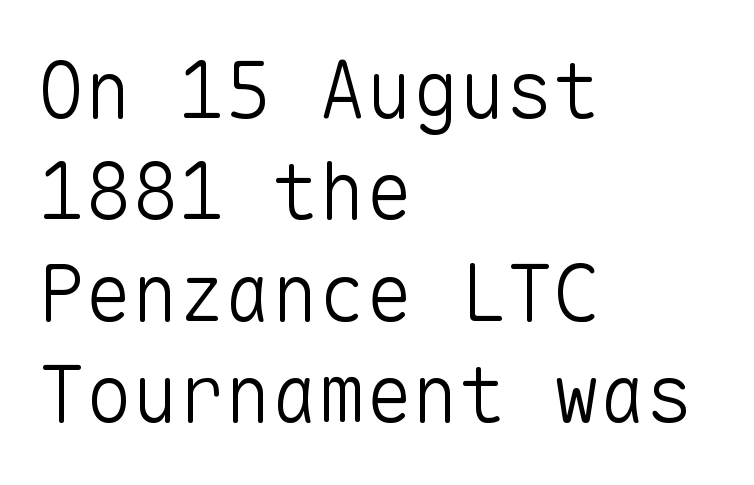
{"serif": "no", "italic": "no", "bold": "no", "weight": "light", "width": "normal", "stroke_contrast": "low", "x_height": "medium", "monospaced": "yes", "underline": "no", "align": "left", "line_spacing": "normal", "line_spacing_ratio": 1.3, "letter_spacing": "normal", "letter_spacing_em": 0.0, "glyph_px": 78}
